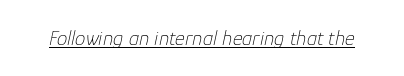
{"italic": "yes", "lean": "right", "slant_degrees": 12, "bold": "no", "underline": "yes", "letter_spacing": "normal", "letter_spacing_em": 0.0, "glyph_px": 21}
